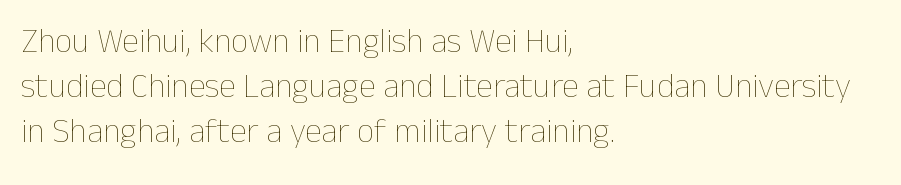
The line-height multiplier appears to be the usual default. Honestly, there is no underline to notice here at all. How are the letters spaced? Ordinarily, with no added tracking. Varying glyph widths throughout — classic text-font behaviour. Italic? Not at all — the glyphs are vertical.
